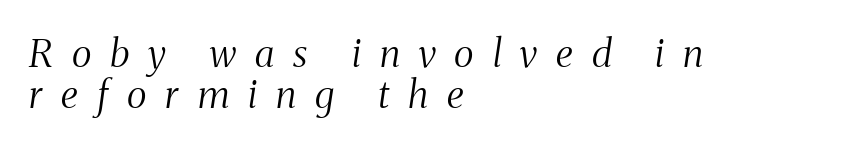
The space beneath each line is pristine and unruled. Would a proofreader flag this as italicized? Yes. The typesetting does not lean heavy: it is not bold. Serif or sans? Serif — the stroke terminals have little feet. The face used here is proportionally spaced, like ordinary book or web type.
